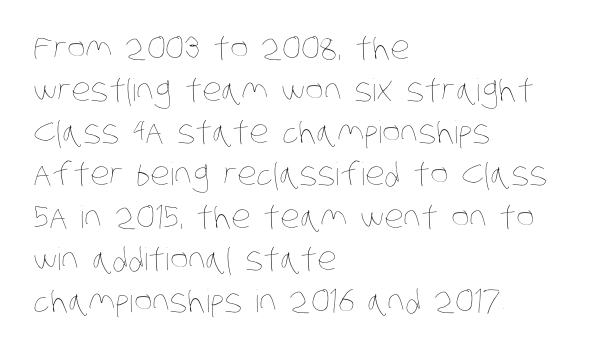
The image shows 31 px thin, condensed type; set left-aligned, normal line spacing (1.36x), normal letter spacing, not underlined; low stroke contrast and a large x-height.
